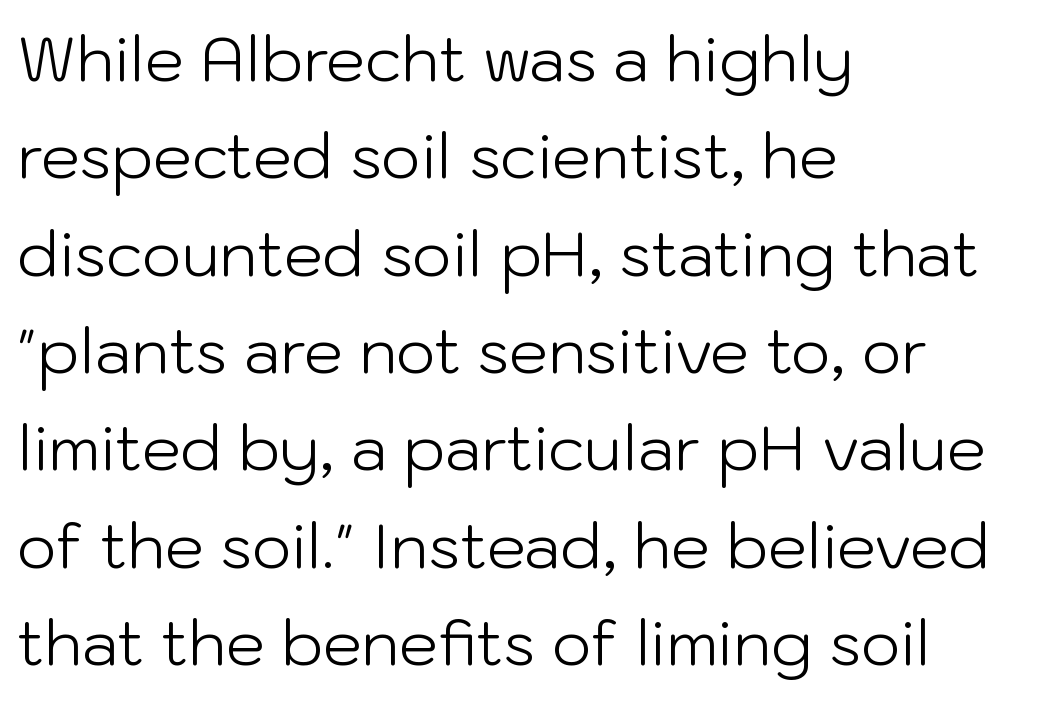
{"serif": "no", "italic": "no", "bold": "no", "weight": "light", "width": "normal", "stroke_contrast": "low", "x_height": "medium", "monospaced": "no", "underline": "no", "align": "left", "line_spacing": "normal", "line_spacing_ratio": 1.57, "letter_spacing": "normal", "letter_spacing_em": 0.0, "glyph_px": 62}
